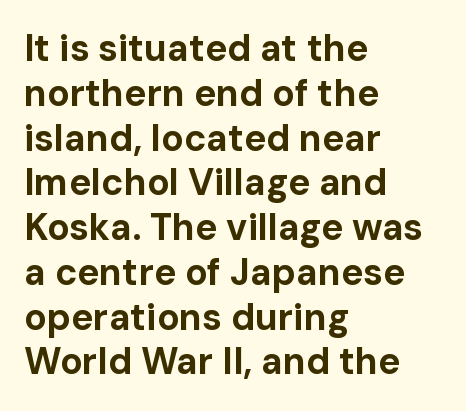
Note the varied advance widths — an 'i' is clearly narrower than an 'm'. Tall strokes in this sample are plumb rather than angled. The face used here is rendered with its standard letterfit. Which margin do the lines hug? The left one — the right edge is uneven. Each letter's strokes conclude bluntly, with no projecting serifs. Descender tails drop into unmarked territory.
